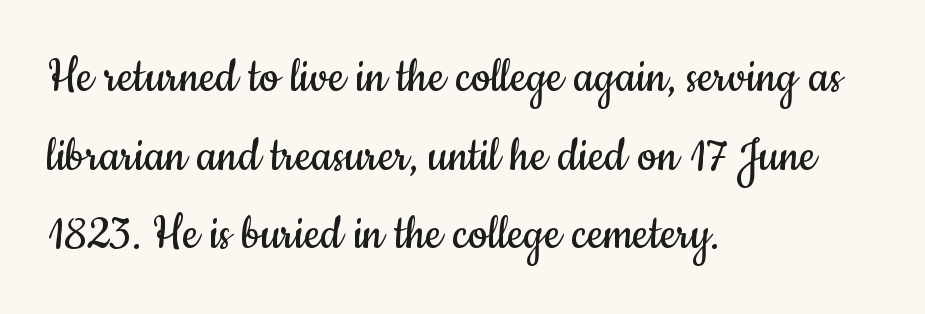
{"serif": "no", "bold": "no", "weight": "regular", "width": "condensed", "stroke_contrast": "low", "x_height": "small", "monospaced": "no", "underline": "no", "align": "left", "line_spacing": "normal", "line_spacing_ratio": 1.43, "letter_spacing": "normal", "letter_spacing_em": 0.0, "glyph_px": 55}
